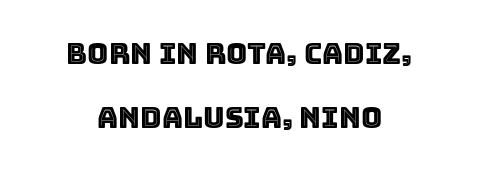
{"italic": "no", "width": "normal", "x_height": "large", "monospaced": "no", "underline": "no", "line_spacing": "loose", "line_spacing_ratio": 2.21, "letter_spacing": "normal", "letter_spacing_em": 0.0, "glyph_px": 29}
